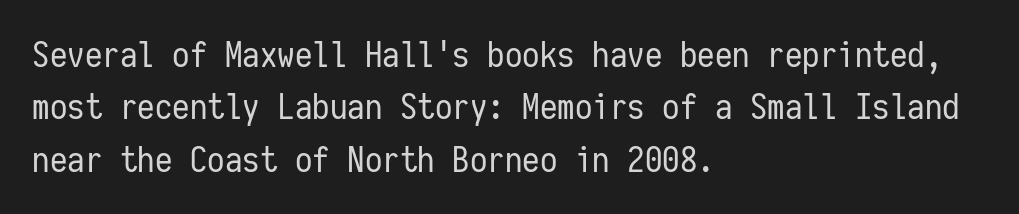
The image shows 35 px regular-weight, condensed sans-serif type, upright, monospaced; set left-aligned, normal line spacing (1.5x), normal letter spacing, not underlined; low stroke contrast and a medium x-height.
